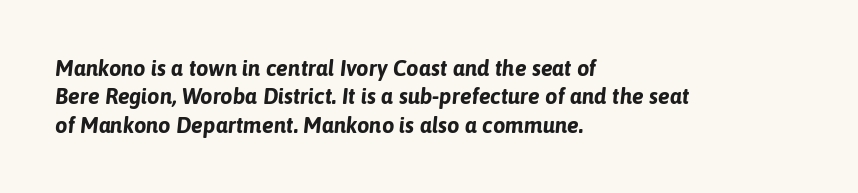
Q: Is the text bold? A: Yes.
Q: Is the text italic (slanted)? A: Yes, it leans right by about 6 degrees.
Q: Is the text underlined? A: No.
Q: How is the paragraph aligned? A: Left-aligned.
Q: Is the spacing between letters normal or unusually wide? A: Normal.
Q: Is the spacing between lines tight, normal or loose? A: Normal.
